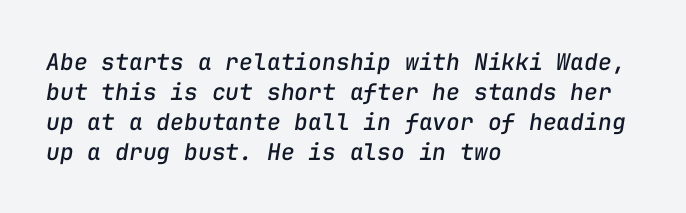
Q: Is the text italic (slanted)? A: Yes, it leans right by about 9 degrees.
Q: Is the text underlined? A: No.
Q: How is the paragraph aligned? A: Left-aligned.
Q: Is the spacing between letters normal or unusually wide? A: Normal.
Q: Is the spacing between lines tight, normal or loose? A: Normal.
